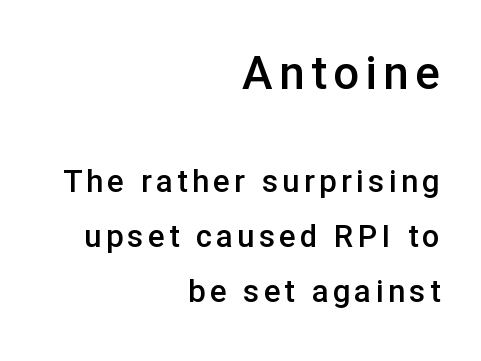
{"serif": "no", "italic": "no", "bold": "semi", "weight": "semibold", "width": "normal", "stroke_contrast": "low", "x_height": "medium", "monospaced": "no", "underline": "no", "align": "right", "line_spacing_ratio": 1.78, "larger_block": "first", "size_ratio": 1.48, "glyph_px": 46}
